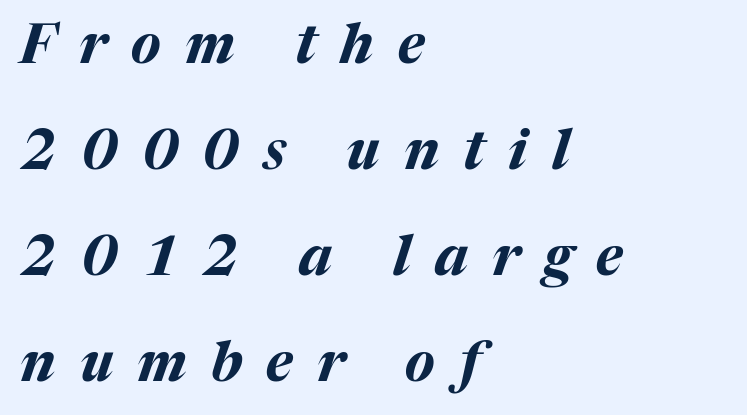
Q: Is the text bold? A: Yes.
Q: Is the text italic (slanted)? A: Yes, it leans right by about 17 degrees.
Q: Is the text underlined? A: No.
Q: How is the paragraph aligned? A: Left-aligned.
Q: Is the spacing between letters normal or unusually wide? A: Unusually wide.
Q: Is the spacing between lines tight, normal or loose? A: Loose.
Q: Width (condensed, normal, or wide)? A: Normal.
Q: Stroke contrast? A: Medium.
Q: x-height? A: Medium.
Q: Monospaced? A: No.
